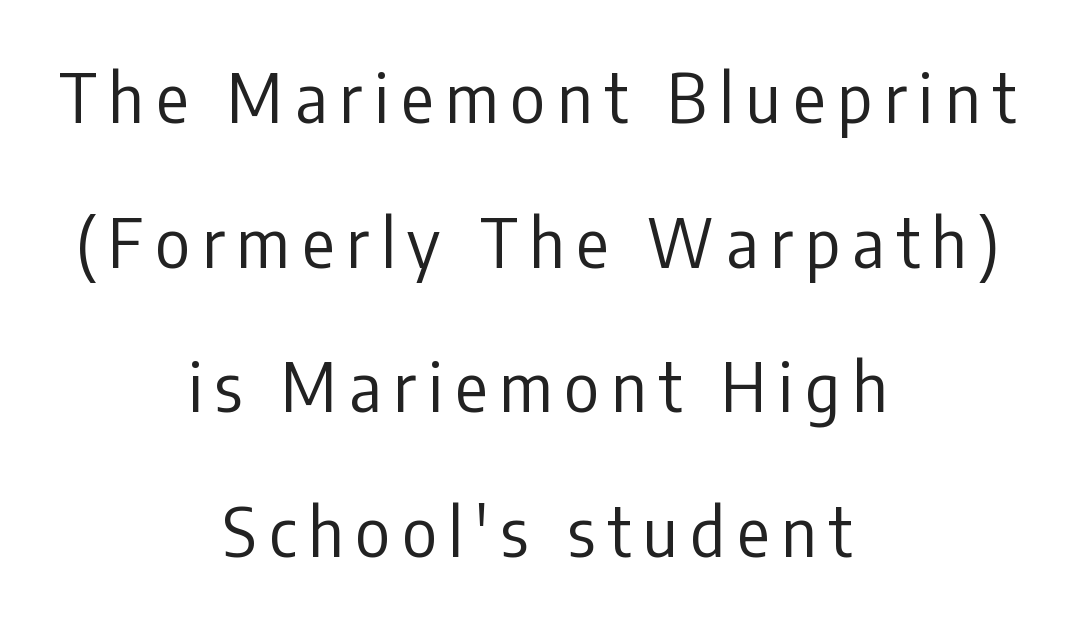
{"serif": "no", "italic": "no", "bold": "no", "weight": "regular", "width": "condensed", "stroke_contrast": "low", "x_height": "medium", "monospaced": "no", "underline": "no", "align": "center", "line_spacing": "loose", "line_spacing_ratio": 2.16, "glyph_px": 67}
